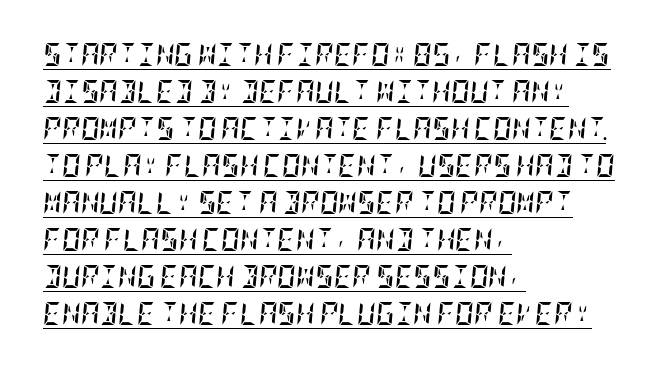
Is there much room between lines? A standard amount, neither cramped nor airy. The paragraph has a hard left edge and a soft right edge. Notice how the stems are inclined rather than vertical — that's the hallmark of italics. On the weight axis this lands at bold, roughly 700.
